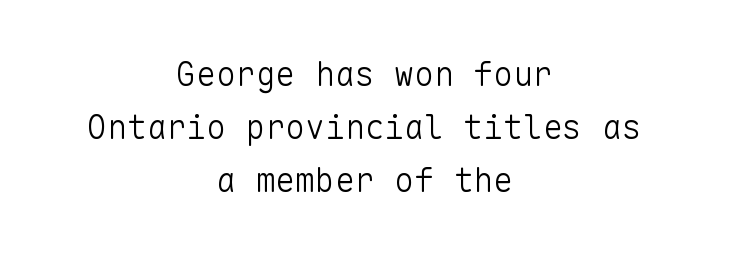
{"serif": "no", "italic": "no", "bold": "no", "weight": "light", "width": "normal", "stroke_contrast": "low", "x_height": "medium", "monospaced": "yes", "underline": "no", "align": "center", "line_spacing": "normal", "line_spacing_ratio": 1.6, "letter_spacing": "normal", "letter_spacing_em": 0.0, "glyph_px": 33}
